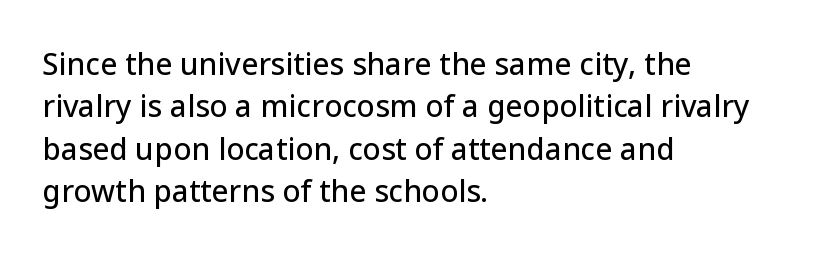
The image shows 30 px sans-serif type, upright; set left-aligned, normal line spacing (1.41x), normal letter spacing, not underlined; low stroke contrast and a medium x-height.
